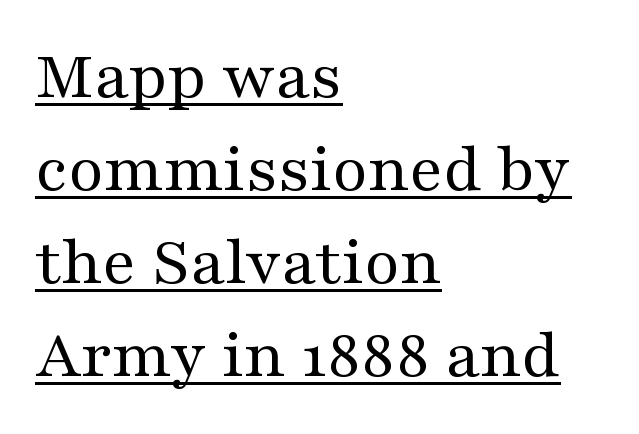
{"serif": "yes", "italic": "no", "bold": "no", "weight": "regular", "width": "wide", "stroke_contrast": "medium", "x_height": "medium", "monospaced": "no", "underline": "yes", "align": "left", "line_spacing": "normal", "line_spacing_ratio": 1.35, "letter_spacing": "normal", "letter_spacing_em": 0.0, "glyph_px": 69}
